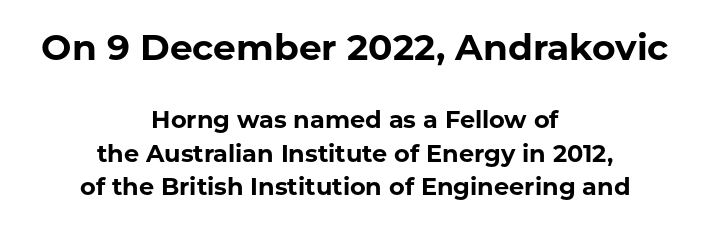
Q: Is the text bold? A: Yes.
Q: Is the text italic (slanted)? A: No, it is upright.
Q: Is the typeface a serif or a sans-serif typeface? A: Sans-serif.
Q: Is the text underlined? A: No.
Q: How is the paragraph aligned? A: Centered.
Q: Is the spacing between letters normal or unusually wide? A: Normal.
Q: Is the spacing between lines tight, normal or loose? A: Normal.
Q: Which block of text is set in a larger size, the first (top) or the second (bottom)? A: The first (top) one.
Q: Width (condensed, normal, or wide)? A: Normal.
Q: Stroke contrast? A: Low.
Q: x-height? A: Medium.
Q: Monospaced? A: No.
